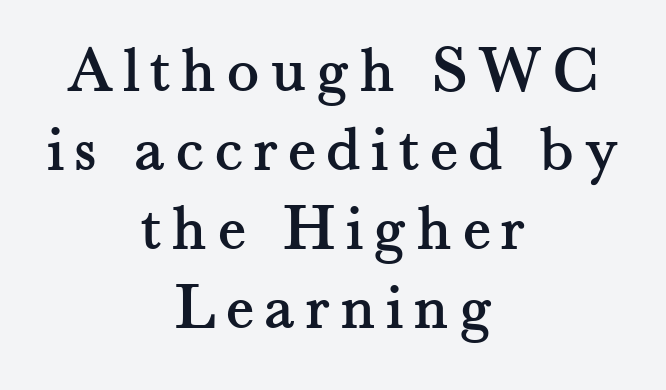
The image shows 67 px serif type, upright; set centered, line spacing 1.18x, not underlined; medium stroke contrast and a small x-height.
